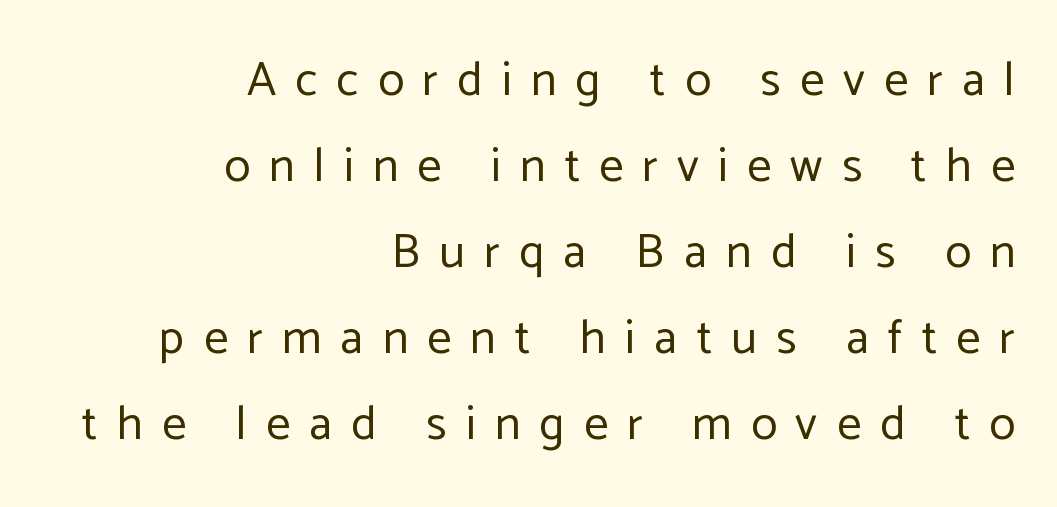
A flush-right, rag-left setting is used for this passage. Here the glyphs are tracked loosely, breaking word shapes into spaced letters. In terms of posture, this sample is upright. A bare baseline throughout the passage. The strokes are not fattened; the text isn't bold. These lines are rendered in a variable-pitch font.
